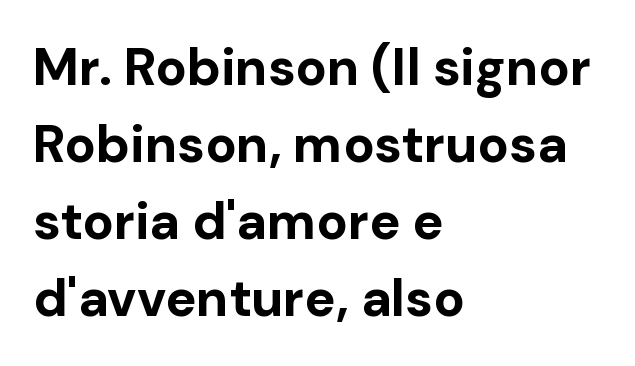
The image shows 52 px bold sans-serif type, upright; set left-aligned, normal line spacing (1.48x), normal letter spacing, not underlined; low stroke contrast and a medium x-height.
